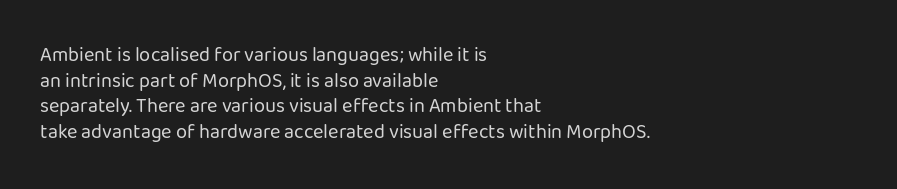
{"italic": "no", "bold": "no", "underline": "no", "align": "left", "line_spacing": "normal", "line_spacing_ratio": 1.28, "letter_spacing": "normal", "letter_spacing_em": 0.0, "glyph_px": 20}
